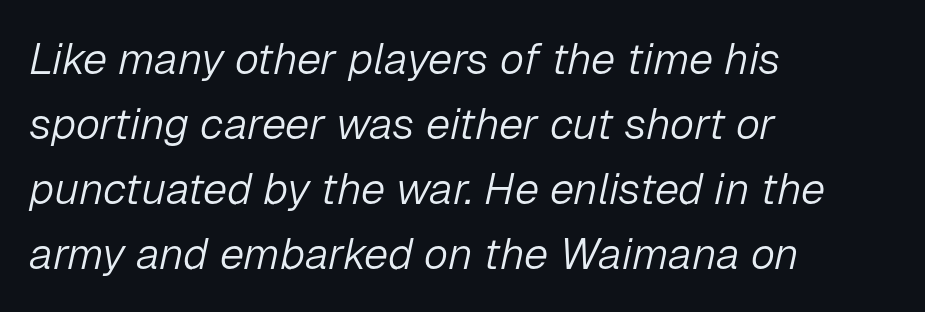
The image shows 44 px light type, italic (leaning right); set left-aligned, normal line spacing (1.48x), normal letter spacing, not underlined; low stroke contrast and a medium x-height.
